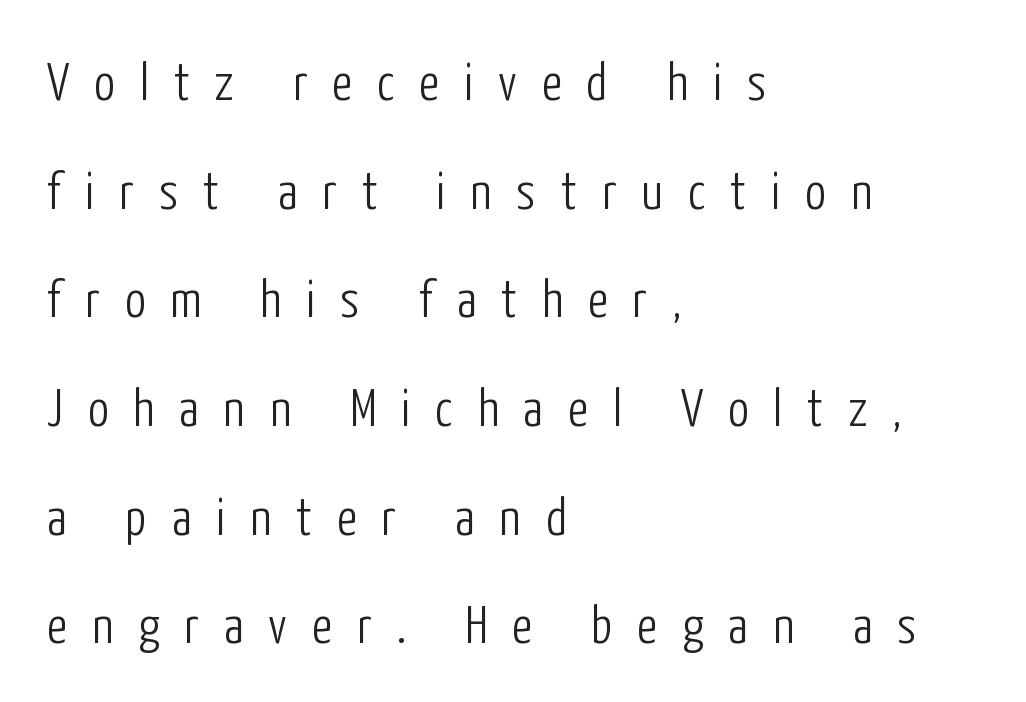
{"serif": "no", "italic": "no", "bold": "no", "weight": "light", "width": "condensed", "stroke_contrast": "low", "x_height": "medium", "monospaced": "no", "underline": "no", "align": "left", "line_spacing": "loose", "line_spacing_ratio": 2.05, "letter_spacing": "wide", "letter_spacing_em": 0.47, "glyph_px": 53}
